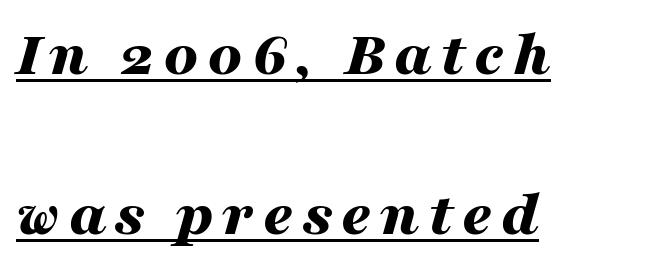
{"italic": "yes", "lean": "right", "slant_degrees": 16, "bold": "yes", "weight": "bold", "width": "wide", "stroke_contrast": "medium", "x_height": "medium", "monospaced": "no", "underline": "yes", "align": "left", "line_spacing": "loose", "line_spacing_ratio": 2.46, "glyph_px": 65}
